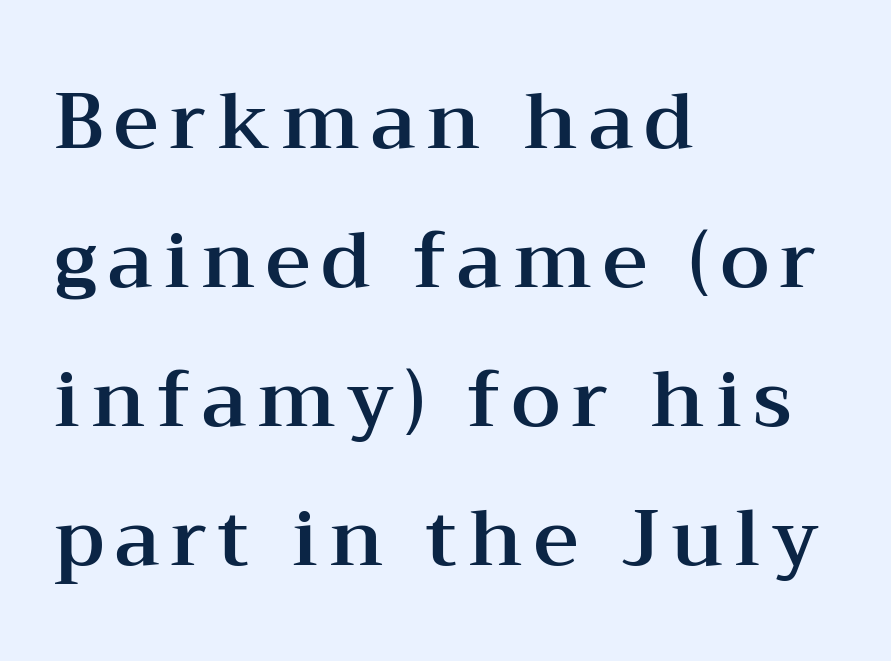
Quick note: not italic, upright. Left-aligned paragraph, ragged on the right. Note the varied advance widths — an 'i' is clearly narrower than an 'm'. Is this a sans? No — the strokes have serifs.
